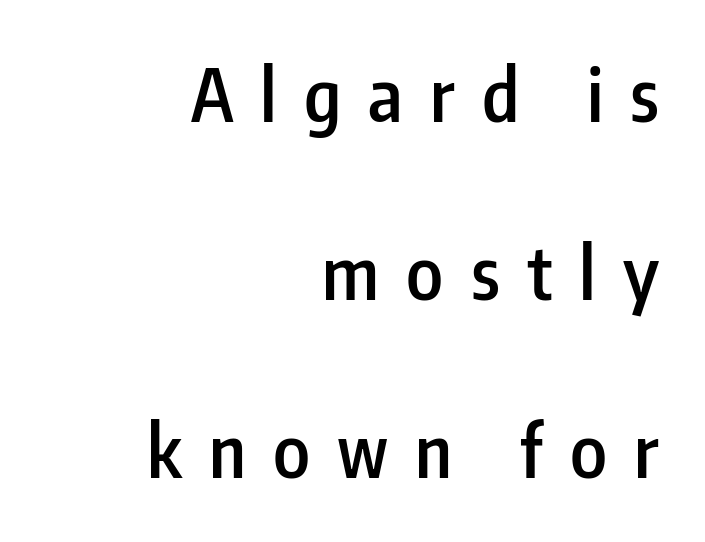
The axis of the letterforms is exactly vertical. Firm but not heavy-handed strokes: this text is semibold. Observe the wide spacing: letters keep a clear distance from each other. Stroke terminals: plain, sans-serif. A typesetter would call this leading open, well beyond the default. If you drew a ruler down the right edge, every line would touch it.
